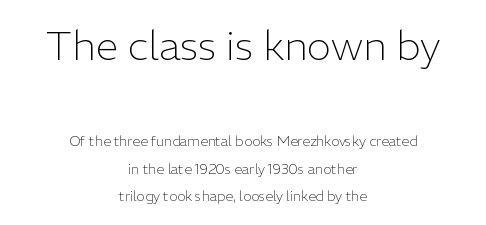
Q: Is the text bold? A: No.
Q: Is the text italic (slanted)? A: No, it is upright.
Q: Is the typeface a serif or a sans-serif typeface? A: Sans-serif.
Q: Is the text underlined? A: No.
Q: How is the paragraph aligned? A: Centered.
Q: Is the spacing between letters normal or unusually wide? A: Normal.
Q: Is the spacing between lines tight, normal or loose? A: Loose.
Q: Which block of text is set in a larger size, the first (top) or the second (bottom)? A: The first (top) one.
Q: Width (condensed, normal, or wide)? A: Normal.
Q: Stroke contrast? A: Low.
Q: x-height? A: Medium.
Q: Monospaced? A: No.
